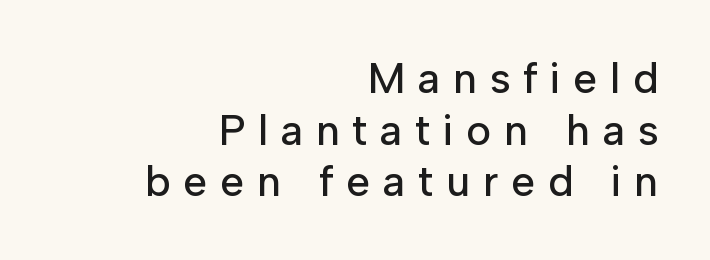
{"serif": "no", "italic": "no", "width": "normal", "stroke_contrast": "low", "x_height": "medium", "monospaced": "no", "underline": "no", "align": "right", "line_spacing_ratio": 1.2, "letter_spacing": "wide", "letter_spacing_em": 0.3, "glyph_px": 43}
